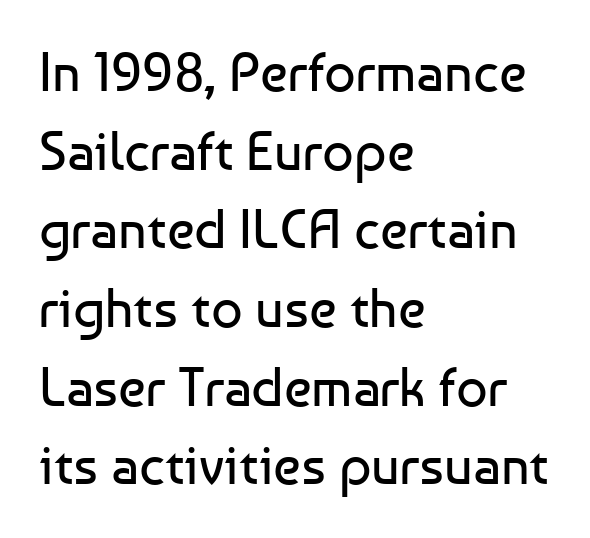
The image shows 55 px regular-weight sans-serif type, upright; set left-aligned, normal line spacing (1.43x), normal letter spacing, not underlined; low stroke contrast and a medium x-height.
